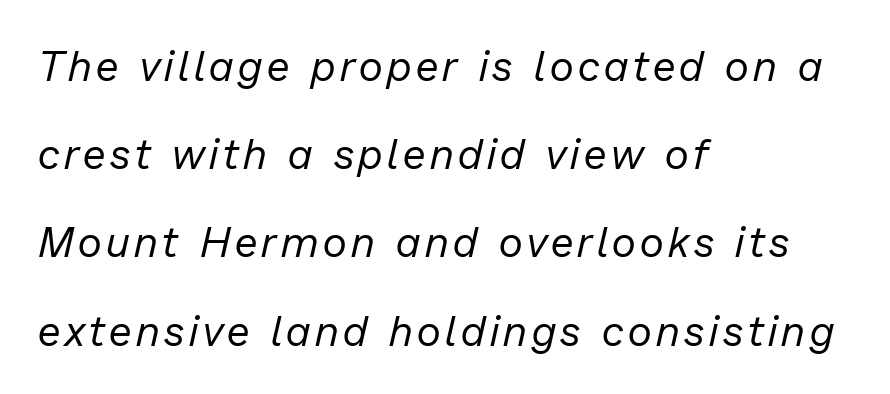
The leading is generous, giving the passage an open texture. This reads as an unemphasized weight, regular at the heaviest. Clear beneath every line of the passage. Where is the straight margin? On the left. When letters slant like this, we call the style italic. Is this a fixed-width face? No — the glyphs have proportional, varying widths.
